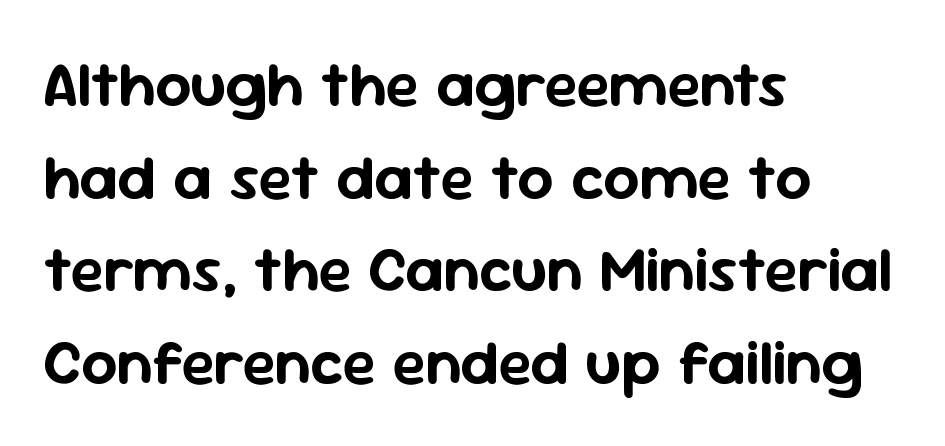
The image shows 63 px sans-serif type, upright; set left-aligned, normal line spacing (1.47x), normal letter spacing, not underlined; low stroke contrast and a medium x-height.
